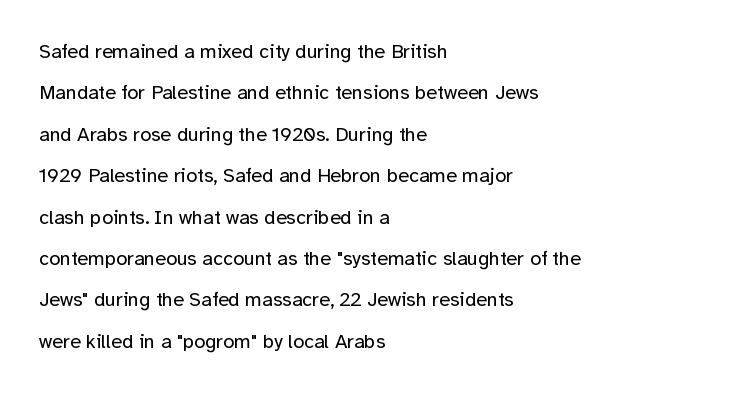
The passage is arranged the way most books set body copy — flush left. Descender tails drop into unmarked territory. The passage shown stacks its lines with a broad gap. A quiet, ordinary-to-light weight characterises the typeface. You can tell it's not italic because the verticals are truly vertical.
